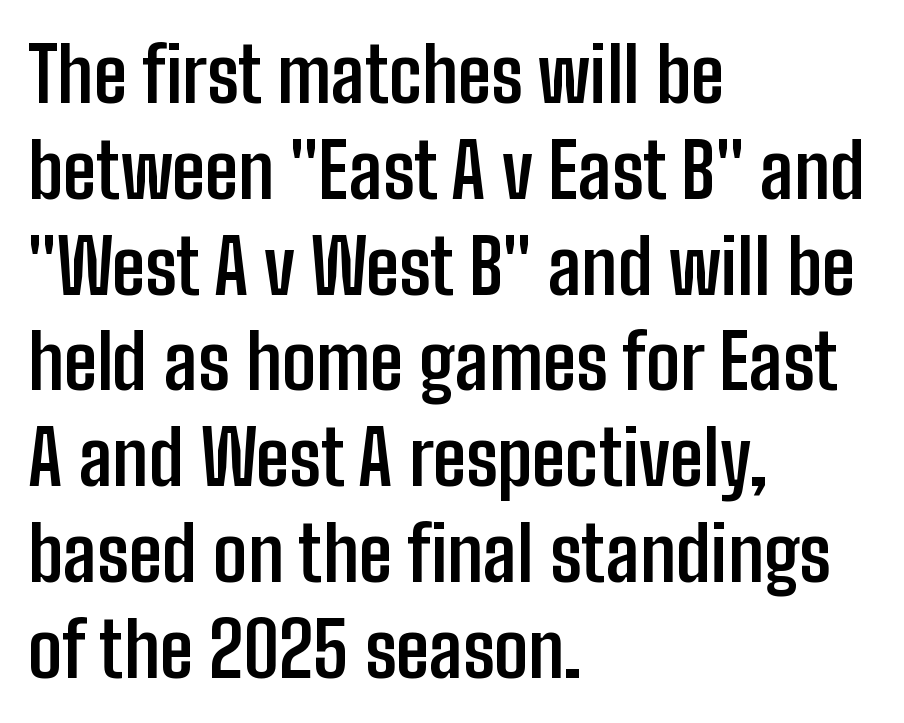
Teacher's note: observe the even left margin — that is flush-left alignment. The typesetting leans heavy: a genuine bold. Honestly, the row spacing looks completely unremarkable. Words appear dense and cohesive because spacing is normal.
